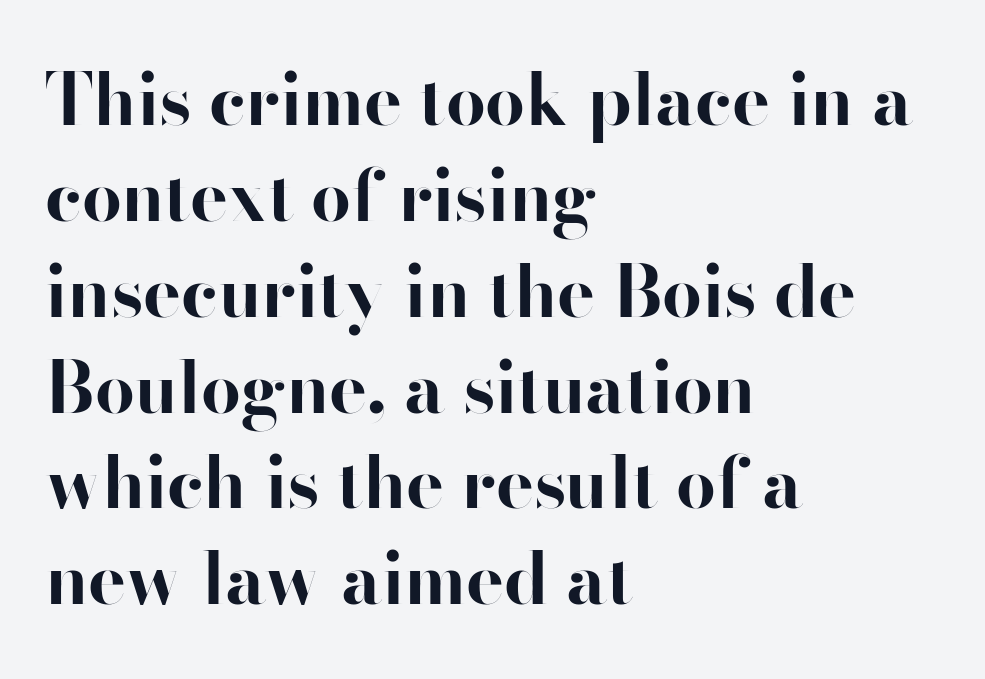
{"serif": "no", "italic": "no", "bold": "yes", "weight": "bold", "width": "normal", "stroke_contrast": "high", "x_height": "small", "monospaced": "no", "underline": "no", "align": "left", "line_spacing": "normal", "line_spacing_ratio": 1.35, "letter_spacing": "normal", "letter_spacing_em": 0.0, "glyph_px": 71}
